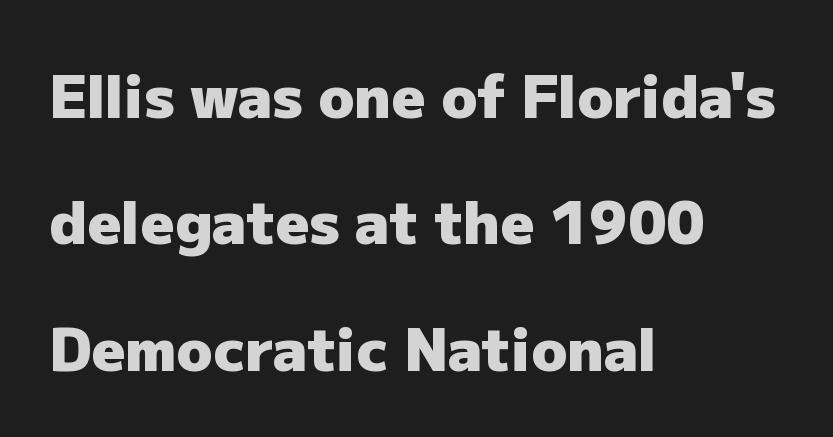
{"serif": "no", "italic": "no", "bold": "yes", "weight": "heavy", "width": "normal", "stroke_contrast": "low", "x_height": "medium", "monospaced": "no", "underline": "no", "align": "left", "line_spacing": "loose", "line_spacing_ratio": 2.14, "letter_spacing": "normal", "letter_spacing_em": 0.0, "glyph_px": 59}
